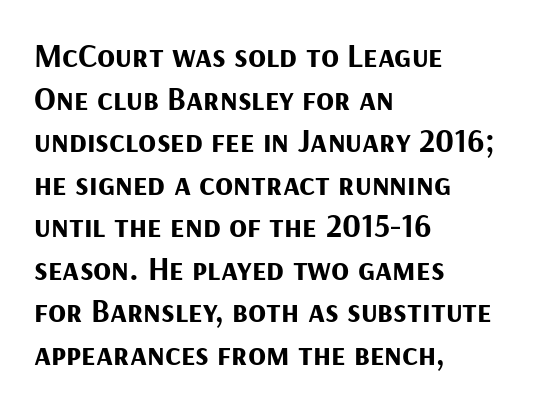
The rendering uses a bold face; every stroke is thick and dark. Line starts are locked; line ends wander. To sum up the face: it is a sans, with no serifs. Standard letterfit; no display-style spreading of the glyphs. Unmarked baselines from the first word to the last.
